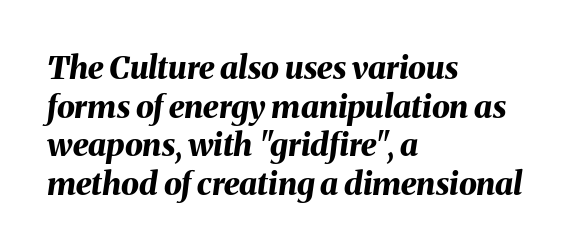
Q: Is the text bold? A: Yes.
Q: Is the text italic (slanted)? A: Yes, it leans right by about 8 degrees.
Q: Is the text underlined? A: No.
Q: How is the paragraph aligned? A: Left-aligned.
Q: Is the spacing between letters normal or unusually wide? A: Normal.
Q: Width (condensed, normal, or wide)? A: Normal.
Q: Stroke contrast? A: Medium.
Q: x-height? A: Medium.
Q: Monospaced? A: No.
